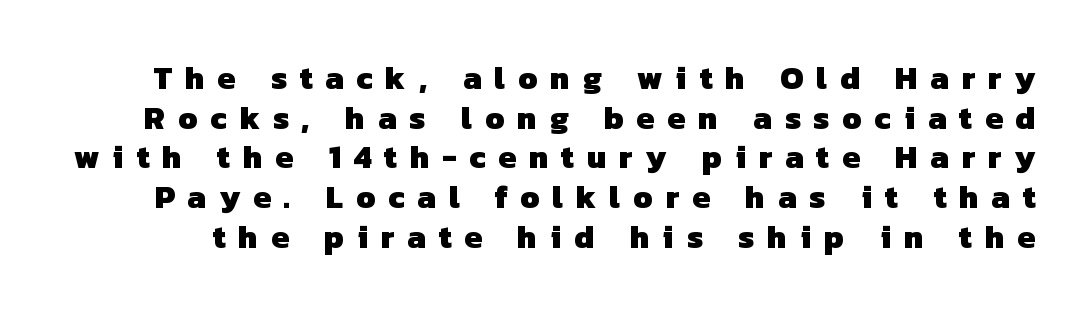
The line texture is sparse and dotted thanks to wide tracking. Typographically, this falls in the sans-serif category. Each letter keeps its own natural width here, so spacing adapts to shape. The words here are not underlined.
